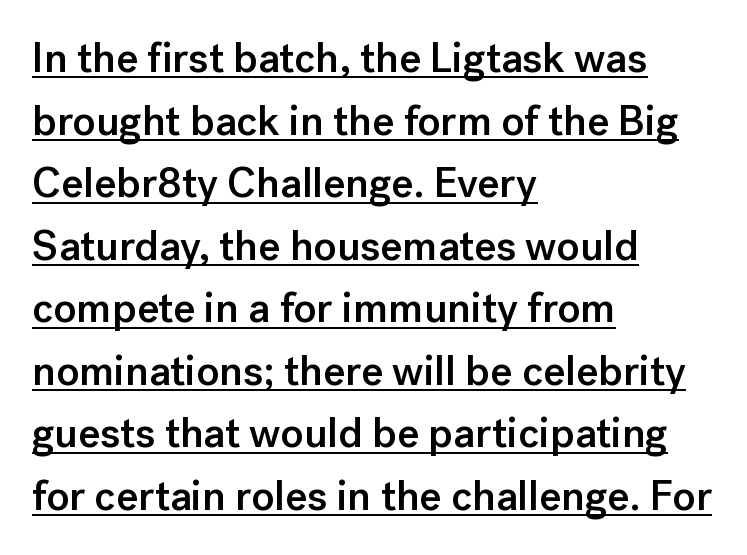
{"serif": "no", "italic": "no", "bold": "semi", "weight": "semibold", "width": "normal", "stroke_contrast": "low", "x_height": "medium", "monospaced": "no", "underline": "yes", "align": "left", "line_spacing": "normal", "line_spacing_ratio": 1.49, "letter_spacing": "normal", "letter_spacing_em": 0.0, "glyph_px": 42}
